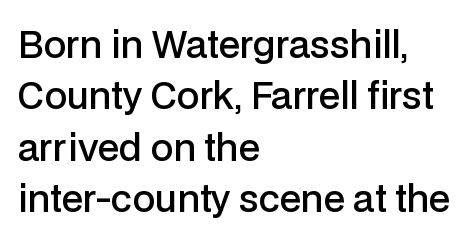
Q: Is the text bold? A: Semi-bold.
Q: Is the text italic (slanted)? A: No, it is upright.
Q: Is the typeface a serif or a sans-serif typeface? A: Sans-serif.
Q: Is the text underlined? A: No.
Q: How is the paragraph aligned? A: Left-aligned.
Q: Is the spacing between letters normal or unusually wide? A: Normal.
Q: Is the spacing between lines tight, normal or loose? A: Normal.
Q: Width (condensed, normal, or wide)? A: Normal.
Q: Stroke contrast? A: Low.
Q: x-height? A: Medium.
Q: Monospaced? A: No.
